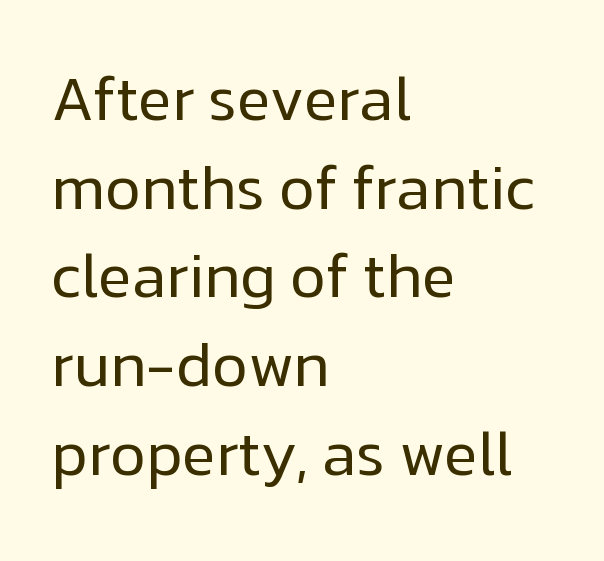
{"serif": "no", "italic": "no", "bold": "no", "weight": "regular", "width": "normal", "stroke_contrast": "low", "x_height": "medium", "monospaced": "no", "underline": "no", "align": "left", "line_spacing": "normal", "line_spacing_ratio": 1.43, "letter_spacing": "normal", "letter_spacing_em": 0.0, "glyph_px": 62}
